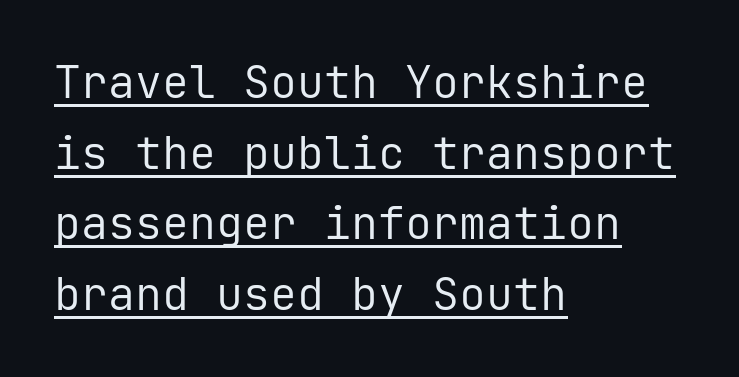
The image shows 45 px regular-weight sans-serif type, upright, monospaced; set left-aligned, normal line spacing (1.57x), normal letter spacing, underlined; low stroke contrast and a medium x-height.
